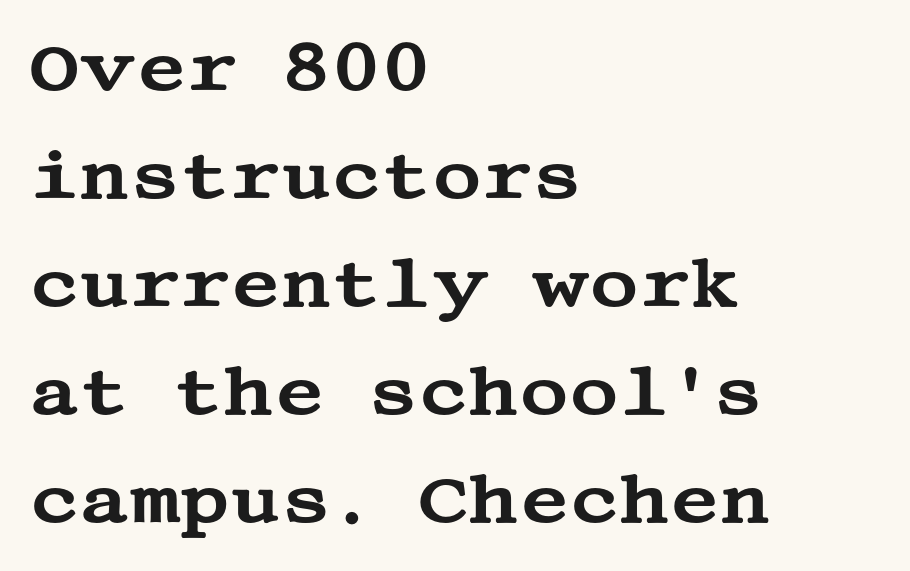
The letters stand straight up with perfectly vertical stems. This sample uses plain, unmodified letter spacing. Font category for this specimen: serif. Regular leading. These lines stack with their left ends in a neat column. Honestly, there is no underline to notice here at all.
